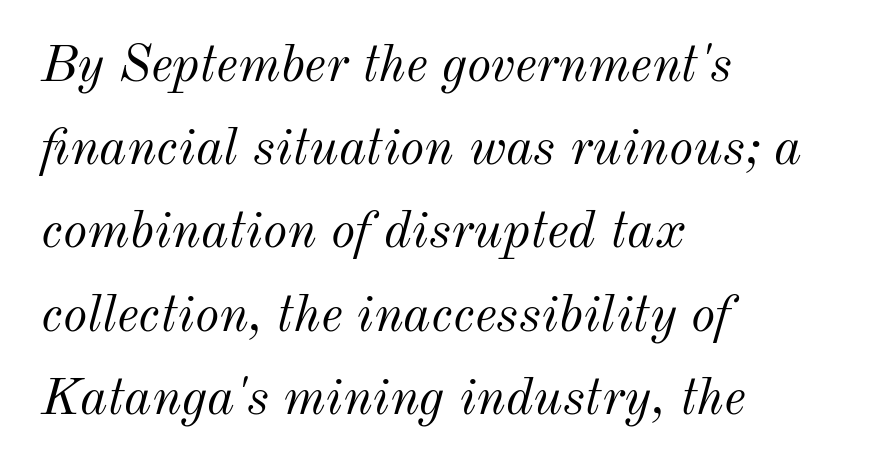
{"italic": "yes", "lean": "right", "slant_degrees": 12, "bold": "no", "weight": "light", "width": "normal", "stroke_contrast": "medium", "x_height": "small", "monospaced": "no", "underline": "no", "align": "left", "line_spacing": "normal", "line_spacing_ratio": 1.6, "letter_spacing": "normal", "letter_spacing_em": 0.0, "glyph_px": 52}
